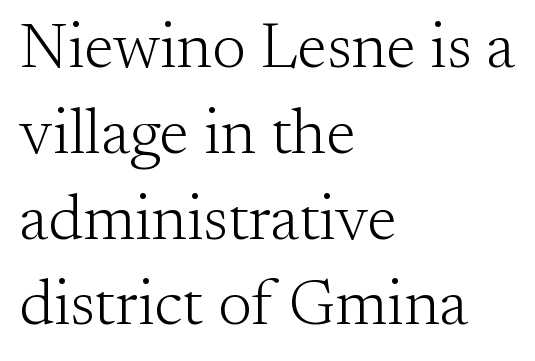
Does the leading feel generous? No, just average. This sample has the flowing, uneven cadence of proportional lettering. Descender tails drop into unmarked territory. Is the letter spacing exaggerated? No — it looks like the ordinary default.
